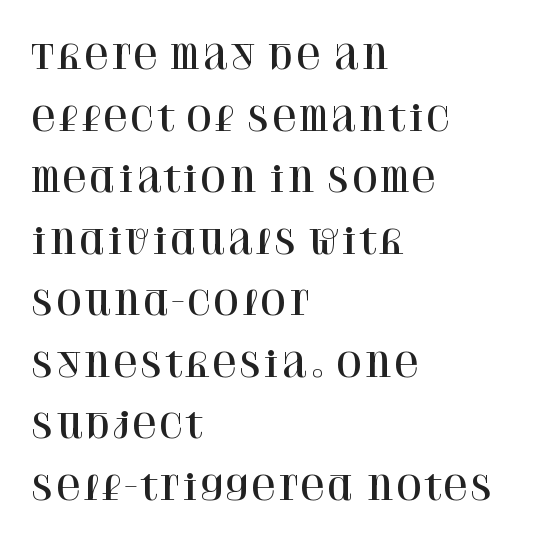
The image shows 34 px serif type, upright; set left-aligned, line spacing 1.81x, normal letter spacing, not underlined; high stroke contrast and a large x-height.
